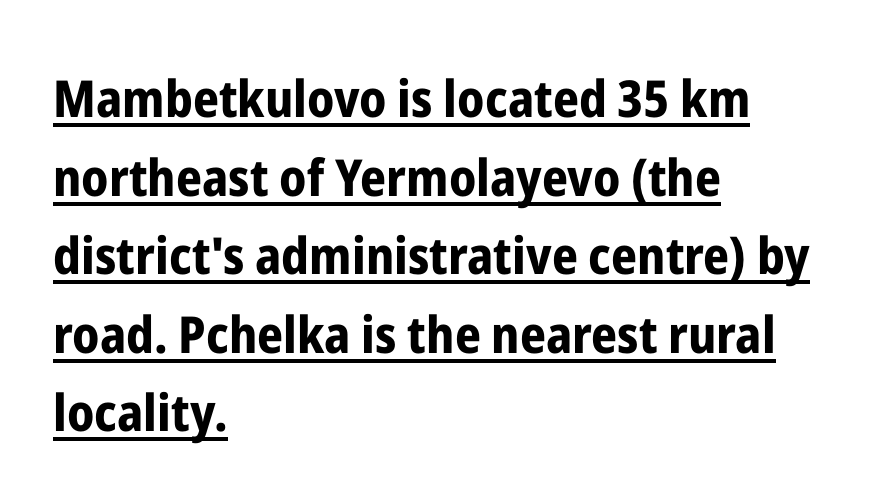
{"serif": "no", "italic": "no", "bold": "yes", "weight": "bold", "width": "condensed", "stroke_contrast": "low", "x_height": "medium", "monospaced": "no", "underline": "yes", "align": "left", "line_spacing": "normal", "line_spacing_ratio": 1.54, "letter_spacing": "normal", "letter_spacing_em": 0.0, "glyph_px": 51}
